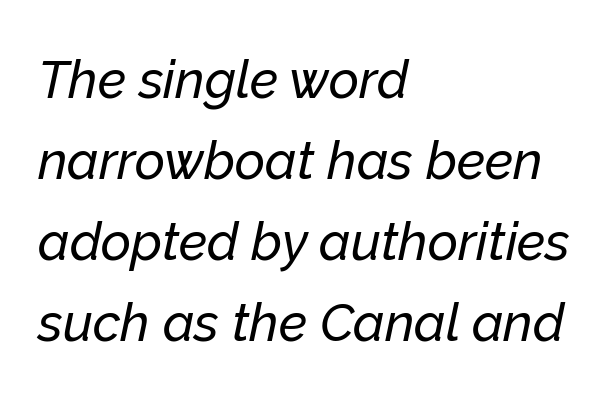
Horizontal alignment here is leftward, the default for most running prose. Designer's note — italics engaged. Does extra space separate the letters? No, they use regular spacing. Looks like regular typesetting: each glyph gets only the width it needs. Students, observe: this is what conventionally led text looks like.
